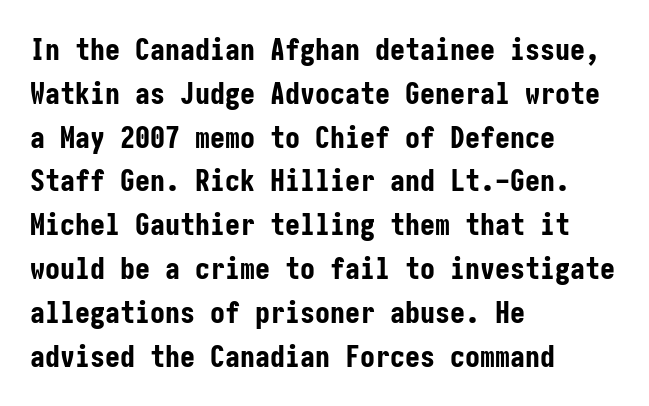
Q: Is the text bold? A: Yes.
Q: Is the text italic (slanted)? A: No, it is upright.
Q: Is the typeface a serif or a sans-serif typeface? A: Sans-serif.
Q: Is the text underlined? A: No.
Q: How is the paragraph aligned? A: Left-aligned.
Q: Is the spacing between letters normal or unusually wide? A: Normal.
Q: Is the spacing between lines tight, normal or loose? A: Normal.
Q: Width (condensed, normal, or wide)? A: Condensed.
Q: Stroke contrast? A: Low.
Q: x-height? A: Medium.
